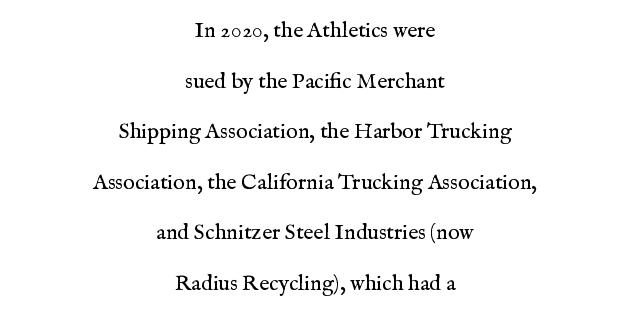
{"italic": "no", "bold": "no", "underline": "no", "align": "center", "line_spacing": "loose", "line_spacing_ratio": 2.3, "letter_spacing": "normal", "letter_spacing_em": 0.0, "glyph_px": 22}
